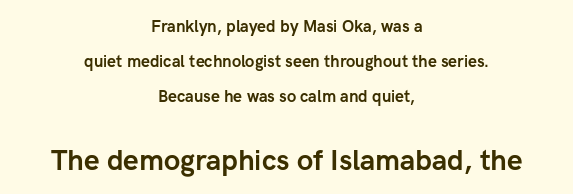
Q: Is the text bold? A: Yes.
Q: Is the text italic (slanted)? A: No, it is upright.
Q: Is the typeface a serif or a sans-serif typeface? A: Sans-serif.
Q: Is the text underlined? A: No.
Q: How is the paragraph aligned? A: Centered.
Q: Is the spacing between letters normal or unusually wide? A: Normal.
Q: Is the spacing between lines tight, normal or loose? A: Loose.
Q: Which block of text is set in a larger size, the first (top) or the second (bottom)? A: The second (bottom) one.
Q: Width (condensed, normal, or wide)? A: Normal.
Q: Stroke contrast? A: Low.
Q: x-height? A: Medium.
Q: Monospaced? A: No.
